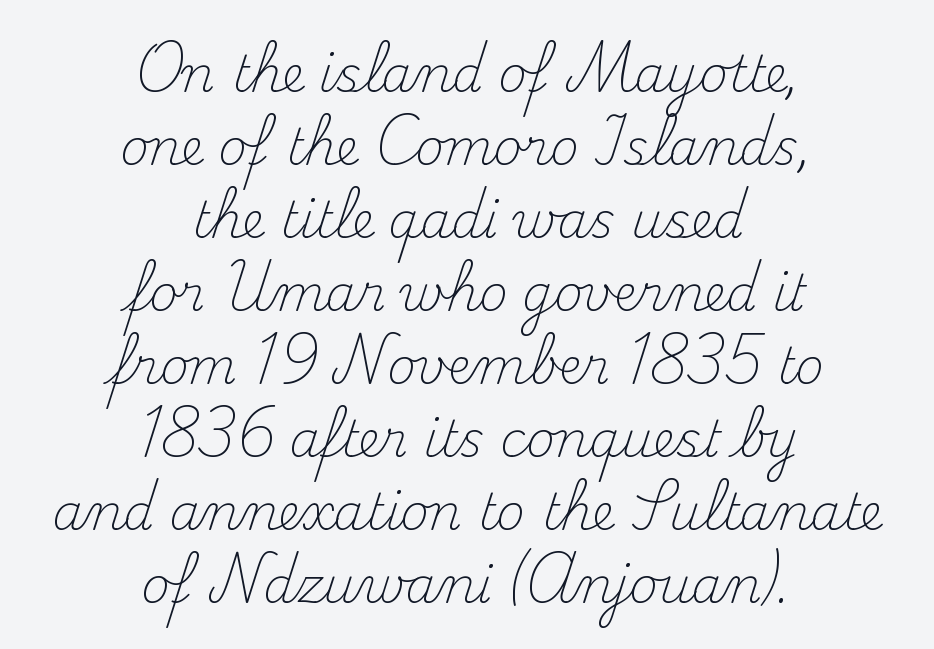
Q: Is the text bold? A: No.
Q: Is the text italic (slanted)? A: Yes.
Q: Is the typeface a serif or a sans-serif typeface? A: Serif.
Q: Is the text underlined? A: No.
Q: How is the paragraph aligned? A: Centered.
Q: Is the spacing between letters normal or unusually wide? A: Normal.
Q: Is the spacing between lines tight, normal or loose? A: Normal.
Q: Width (condensed, normal, or wide)? A: Normal.
Q: Stroke contrast? A: Medium.
Q: x-height? A: Small.
Q: Monospaced? A: No.
